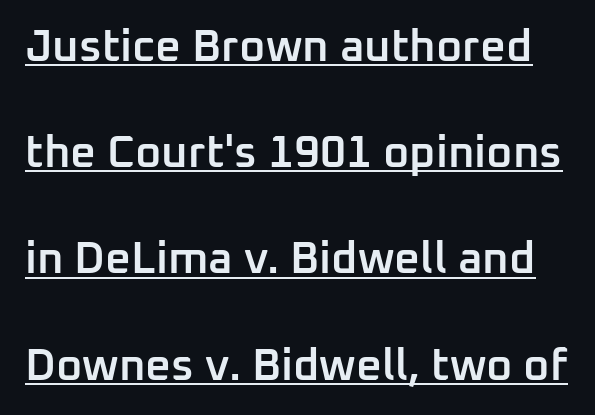
A typographer would call this underscored text. You could not count columns in this text — the font is proportionally spaced. The rendering keeps characters at their native spacing. This is the in-between weight designers call semibold or demi. Look at the bottom of the vertical strokes: they stop flat, with no serifs.
